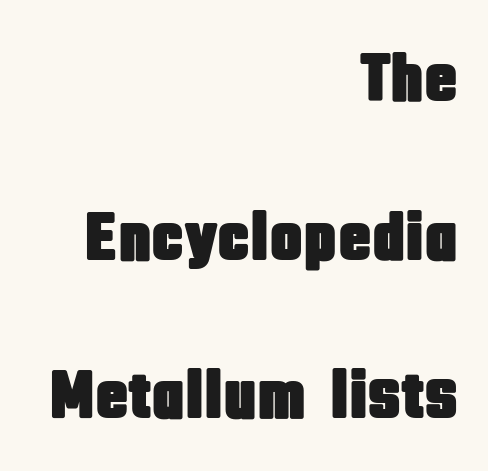
The passage shown is typed in a proportional face where columns would drift. A typesetter would call this leading open, well beyond the default. The passage shown is not underscored anywhere. Typographically, this falls in the sans-serif category. The passage shown has conventional tracking throughout.
